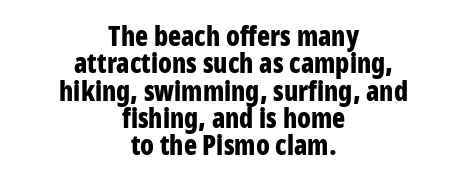
The image shows 27 px bold type, upright; set centered, tight line spacing (1.01x), normal letter spacing, not underlined.
